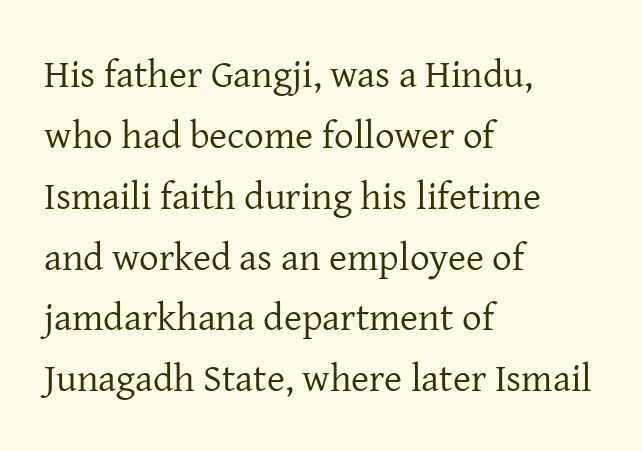
Proportional: the letters do not fall into vertical columns. A typesetter would mark this as roman, not italic. Has an underline been added? It has not. Does the leading feel generous? No, just average.
